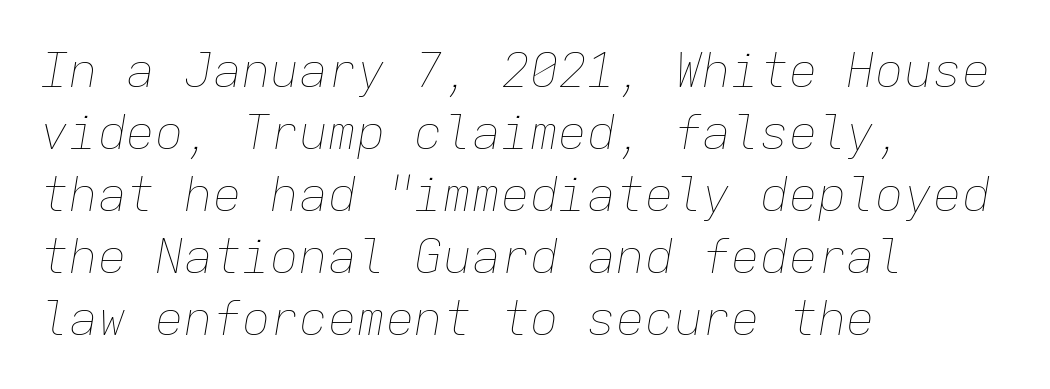
The image shows 48 px thin type, italic (leaning right), monospaced; set left-aligned, normal line spacing (1.29x), normal letter spacing, not underlined; low stroke contrast and a medium x-height.
